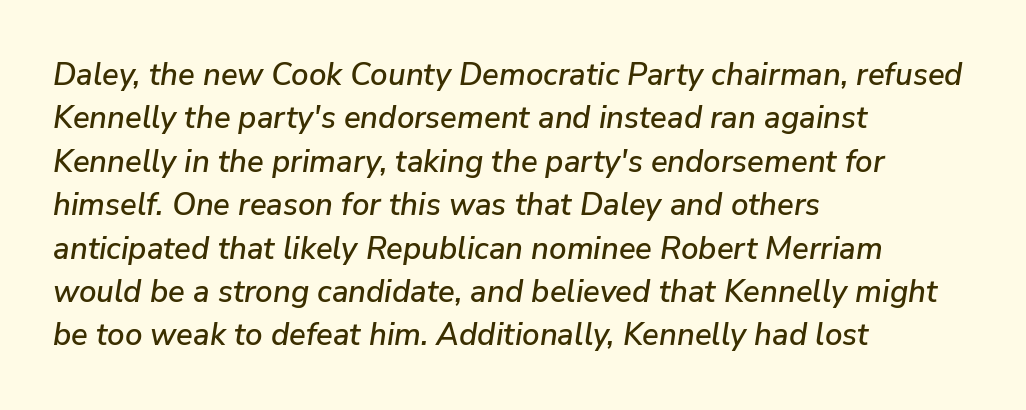
Q: Is the text italic (slanted)? A: Yes, it leans right by about 9 degrees.
Q: Is the text underlined? A: No.
Q: How is the paragraph aligned? A: Left-aligned.
Q: Is the spacing between letters normal or unusually wide? A: Normal.
Q: Is the spacing between lines tight, normal or loose? A: Normal.
Q: Width (condensed, normal, or wide)? A: Normal.
Q: Stroke contrast? A: Low.
Q: x-height? A: Medium.
Q: Monospaced? A: No.
